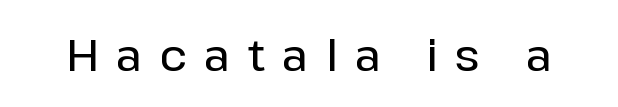
{"serif": "no", "italic": "no", "width": "normal", "stroke_contrast": "low", "x_height": "medium", "monospaced": "no", "underline": "no", "letter_spacing": "wide", "letter_spacing_em": 0.39, "glyph_px": 44}
